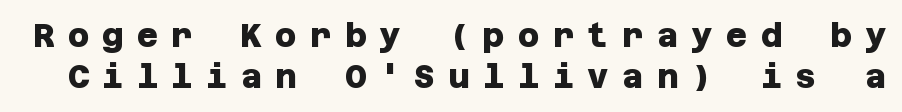
Heavy-handed strokes throughout: this text is bold. The passage shown is typeset with a sans-serif family. Any mark beneath the type? The region is blank. How are the letters spaced? Widely, with obvious added tracking.
